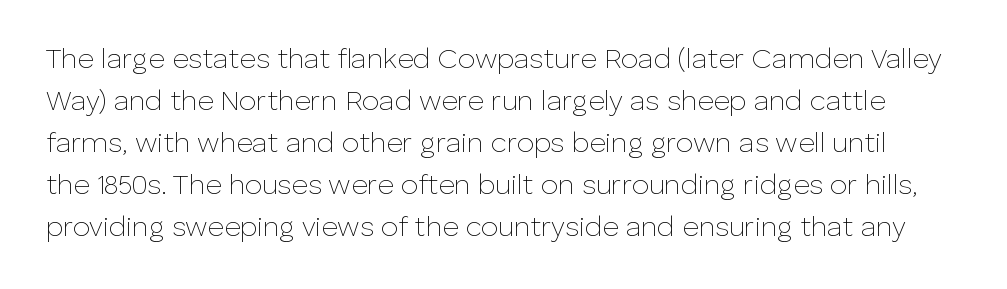
Q: Is the text bold? A: No.
Q: Is the text italic (slanted)? A: No, it is upright.
Q: Is the typeface a serif or a sans-serif typeface? A: Sans-serif.
Q: Is the text underlined? A: No.
Q: Is the spacing between letters normal or unusually wide? A: Normal.
Q: Is the spacing between lines tight, normal or loose? A: Normal.
Q: Width (condensed, normal, or wide)? A: Normal.
Q: Stroke contrast? A: Low.
Q: x-height? A: Medium.
Q: Monospaced? A: No.
